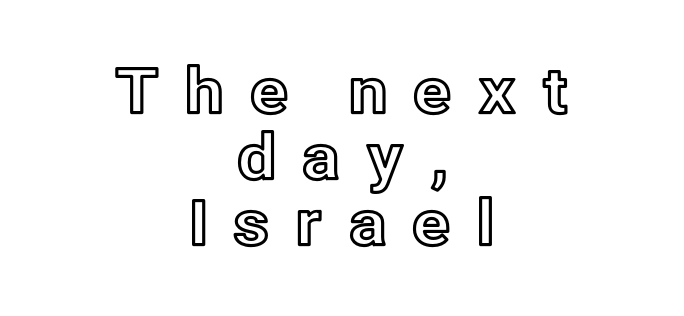
Beneath every word, the page is bare. The face used here is proportionally spaced, like ordinary book or web type. A centered setting, common on invitations and titles, is used for this passage. Vertically, the passage feels compressed, each row crowding the next. Tracking value appears strongly positive — letters spread wide. The font's upright variant was chosen for this text.
